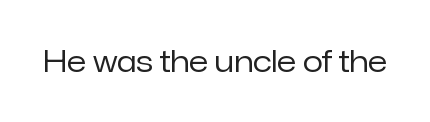
{"serif": "no", "italic": "no", "bold": "no", "weight": "regular", "width": "normal", "stroke_contrast": "low", "x_height": "medium", "monospaced": "no", "underline": "no", "letter_spacing": "normal", "letter_spacing_em": 0.0, "glyph_px": 29}
